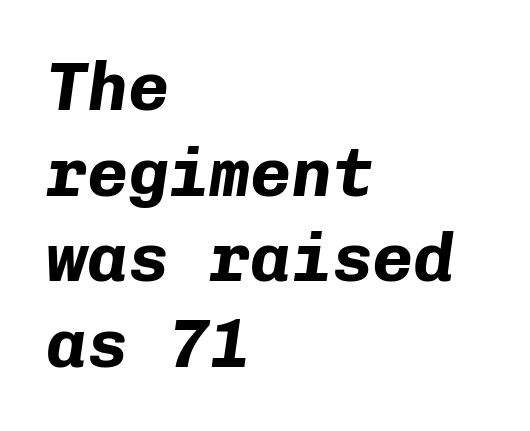
The image shows 68 px bold type, italic (leaning right), monospaced; set left-aligned, normal line spacing (1.26x), normal letter spacing, not underlined; low stroke contrast and a medium x-height.
